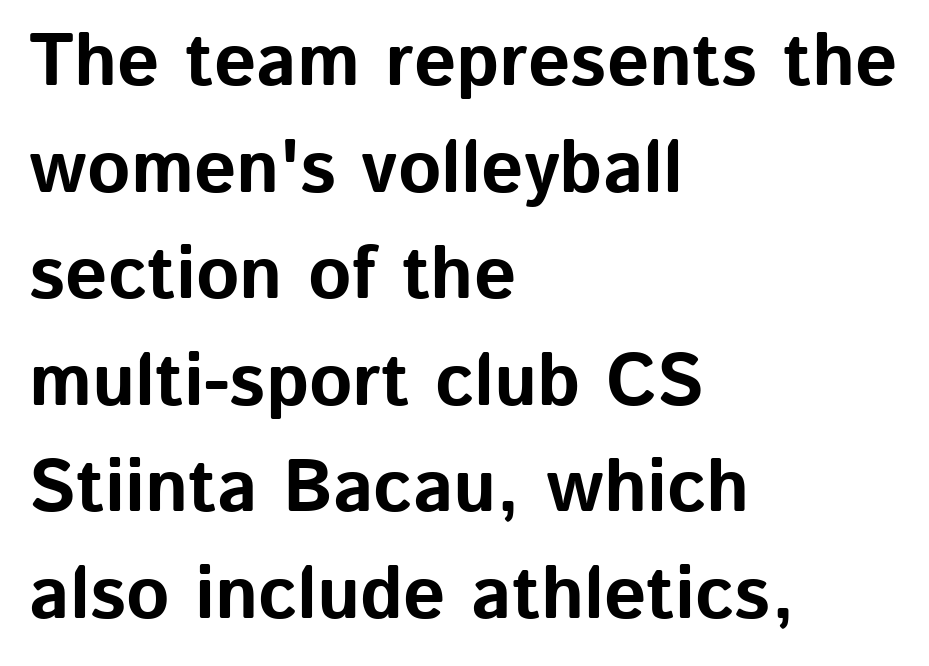
Q: Is the text bold? A: Yes.
Q: Is the text italic (slanted)? A: No, it is upright.
Q: Is the typeface a serif or a sans-serif typeface? A: Sans-serif.
Q: Is the text underlined? A: No.
Q: How is the paragraph aligned? A: Left-aligned.
Q: Is the spacing between letters normal or unusually wide? A: Normal.
Q: Is the spacing between lines tight, normal or loose? A: Normal.
Q: Width (condensed, normal, or wide)? A: Normal.
Q: Stroke contrast? A: Low.
Q: x-height? A: Medium.
Q: Monospaced? A: No.
